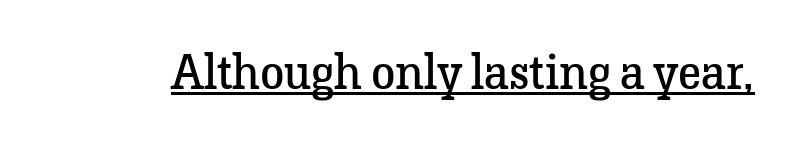
The image shows 49 px regular-weight serif type, upright; set normal letter spacing, underlined; low stroke contrast and a medium x-height.
